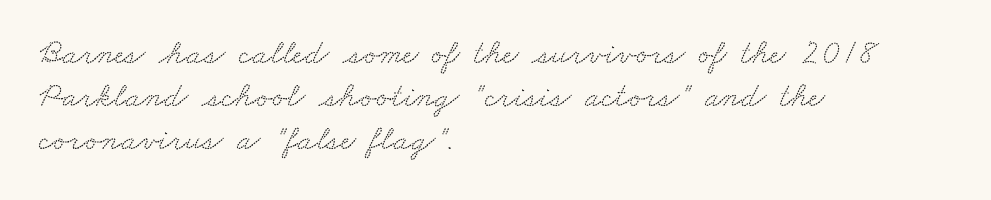
The image shows 34 px wide type; set left-aligned, normal line spacing (1.27x), normal letter spacing, not underlined; low stroke contrast and a small x-height.
